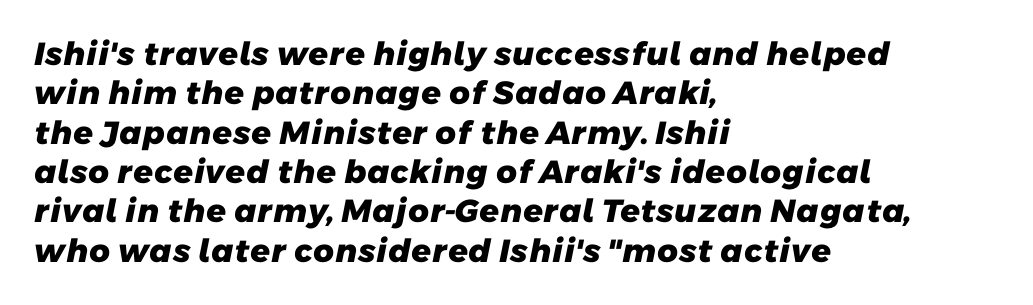
Q: Is the text bold? A: Yes.
Q: Is the typeface a serif or a sans-serif typeface? A: Sans-serif.
Q: Is the text underlined? A: No.
Q: How is the paragraph aligned? A: Left-aligned.
Q: Is the spacing between letters normal or unusually wide? A: Normal.
Q: Width (condensed, normal, or wide)? A: Normal.
Q: Stroke contrast? A: Low.
Q: x-height? A: Medium.
Q: Monospaced? A: No.
